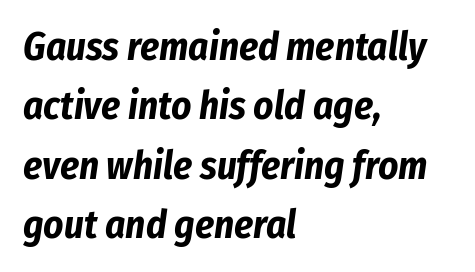
Q: Is the text bold? A: Yes.
Q: Is the text italic (slanted)? A: Yes, it leans right by about 8 degrees.
Q: Is the text underlined? A: No.
Q: How is the paragraph aligned? A: Left-aligned.
Q: Is the spacing between letters normal or unusually wide? A: Normal.
Q: Is the spacing between lines tight, normal or loose? A: Normal.
Q: Width (condensed, normal, or wide)? A: Condensed.
Q: Stroke contrast? A: Low.
Q: x-height? A: Medium.
Q: Monospaced? A: No.
